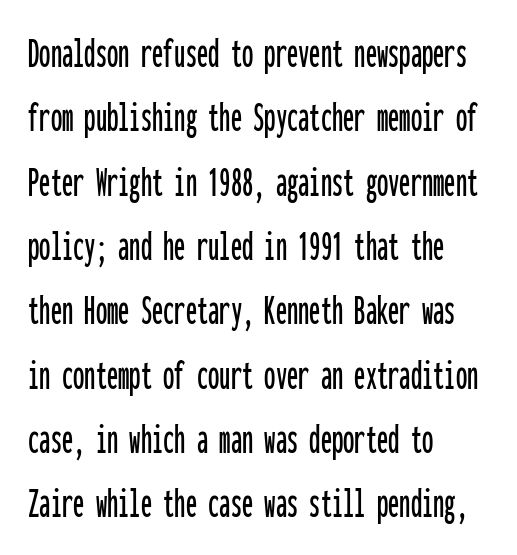
The image shows 45 px condensed sans-serif type, upright, monospaced; set left-aligned, normal line spacing (1.43x), normal letter spacing, not underlined; low stroke contrast and a medium x-height.
